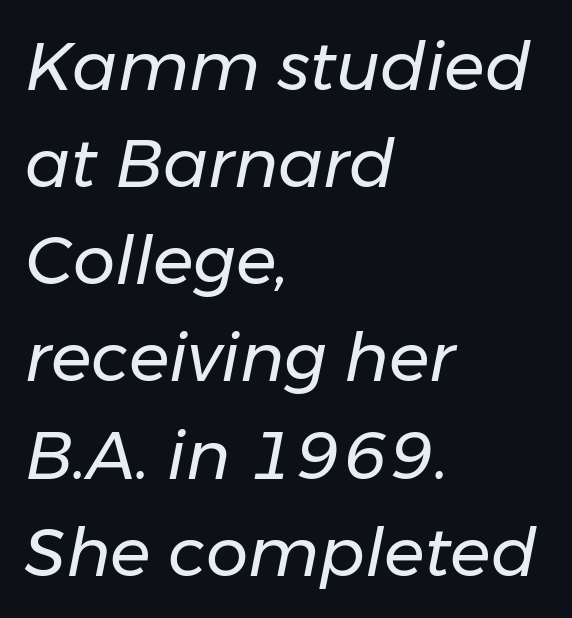
The image shows 67 px regular-weight type, italic (leaning right); set left-aligned, normal line spacing (1.45x), normal letter spacing, not underlined; low stroke contrast and a medium x-height.
